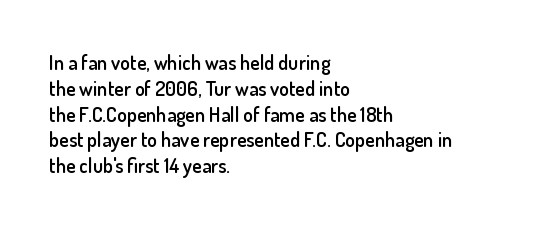
Q: Is the text bold? A: Semi-bold.
Q: Is the text italic (slanted)? A: No, it is upright.
Q: Is the text underlined? A: No.
Q: How is the paragraph aligned? A: Left-aligned.
Q: Is the spacing between letters normal or unusually wide? A: Normal.
Q: Is the spacing between lines tight, normal or loose? A: Normal.
